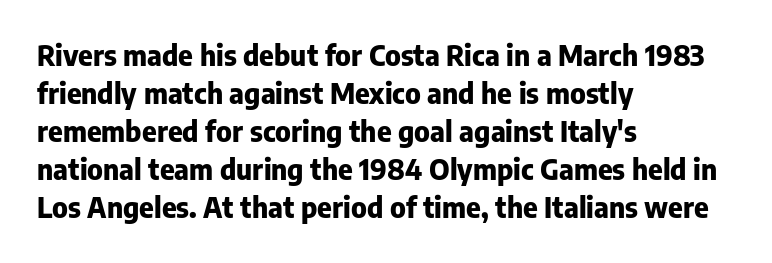
A typesetter would call this leading conventional body-copy spacing. Every letter is thick-stroked: bold, no question. The letterforms sit shoulder to shoulder at normal distance. You could not count columns in this text — the font is proportionally spaced. Grotesque or geometric, the face here clearly has no serifs.
